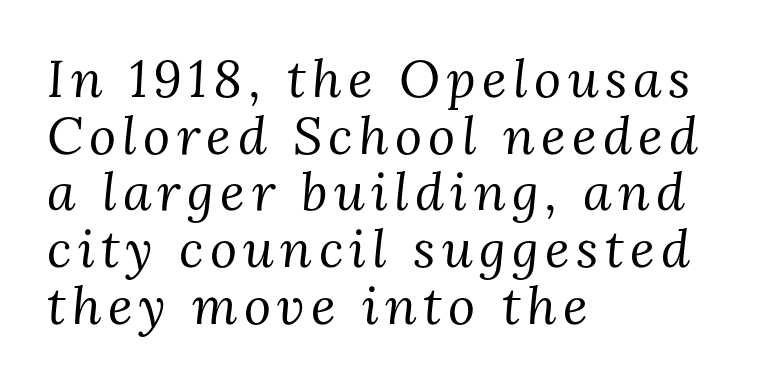
One glance says dense: line gaps are narrower than usual. Letterform terminals end in serifs throughout the passage. This sample uses an oblique cut, with every glyph tilted off the vertical. Check the space under the baseline: it is left empty. Caption: multi-line text, flush left, ragged right.
